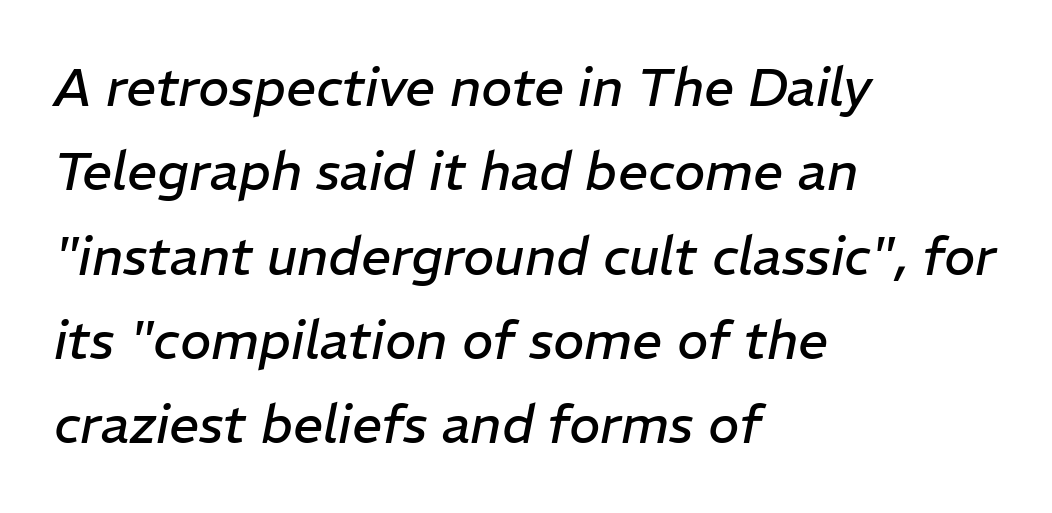
The image shows 53 px regular-weight type, italic (leaning right); set left-aligned, normal line spacing (1.59x), normal letter spacing, not underlined; low stroke contrast and a medium x-height.
